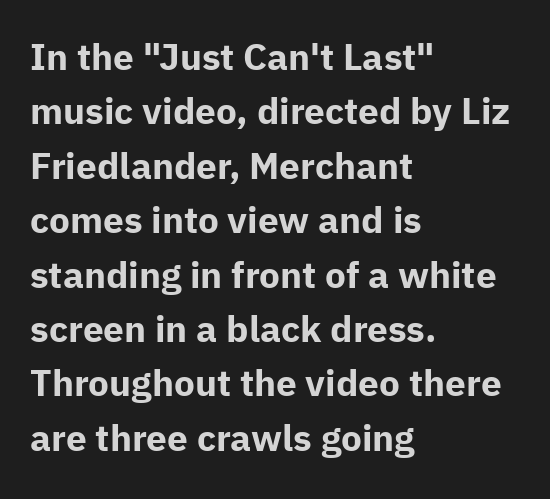
Spacing verdict: proportional, widths tailored to each character. A typesetter would call this zero additional tracking. How heavy is the stroke? Heavy — this is a bold. Compared with a centered layout, this one pins lines to the left instead.
